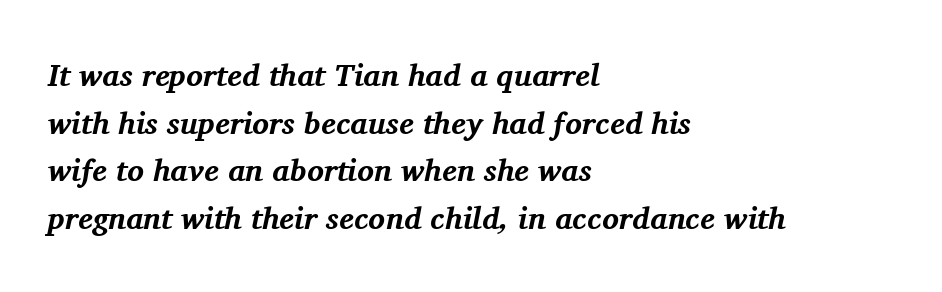
Leftover space on each line is placed entirely after the last word. These lines are rendered in a variable-pitch font. Heavy, bold letterforms. Notice how the stems are inclined rather than vertical — that's the hallmark of italics.
